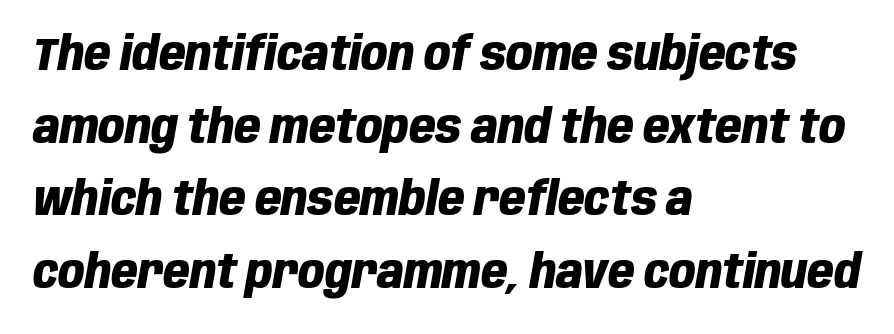
The image shows 46 px heavy, condensed type, italic (leaning right); set left-aligned, normal line spacing (1.58x), normal letter spacing, not underlined; low stroke contrast and a large x-height.
